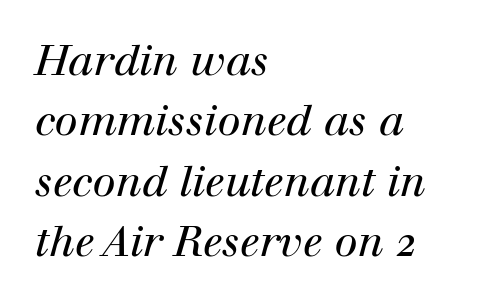
The image shows 42 px regular-weight serif type, italic (leaning right); set left-aligned, normal line spacing (1.44x), normal letter spacing, not underlined; high stroke contrast and a medium x-height.
